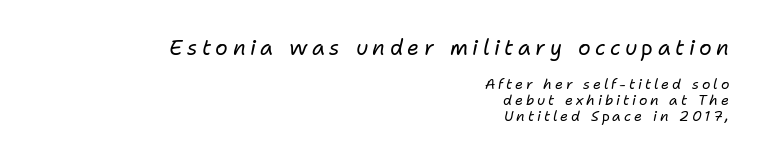
The vertical gap from one line to the next is small. There is plenty of visible air inserted between adjacent glyphs. Lines of text with bare space underneath. Notice how the stems are inclined rather than vertical — that's the hallmark of italics.
